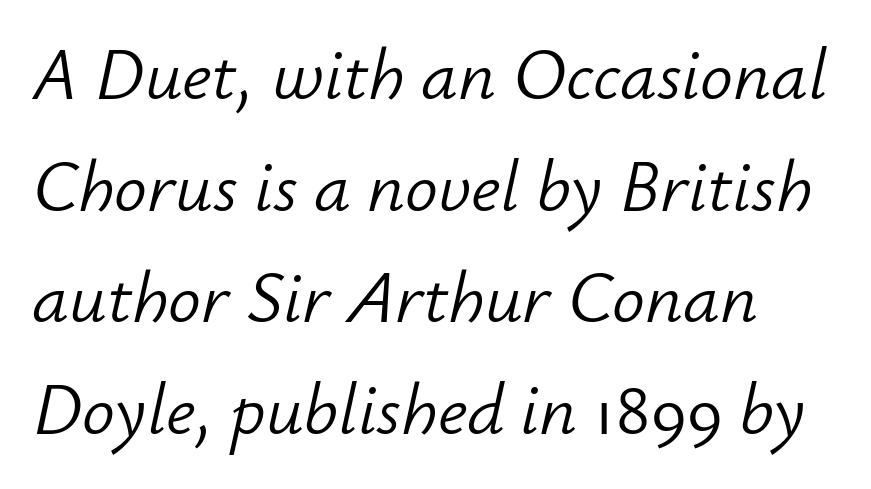
Q: Is the text bold? A: No.
Q: Is the text italic (slanted)? A: Yes, it leans right by about 12 degrees.
Q: Is the text underlined? A: No.
Q: How is the paragraph aligned? A: Left-aligned.
Q: Is the spacing between letters normal or unusually wide? A: Normal.
Q: Is the spacing between lines tight, normal or loose? A: Normal.
Q: Width (condensed, normal, or wide)? A: Normal.
Q: Stroke contrast? A: Low.
Q: x-height? A: Small.
Q: Monospaced? A: No.
